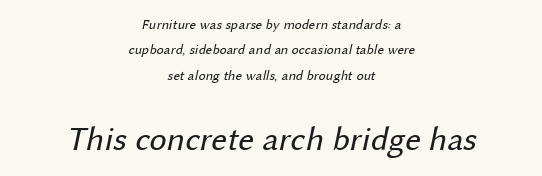
{"serif": "no", "bold": "no", "weight": "regular", "width": "normal", "stroke_contrast": "medium", "x_height": "medium", "monospaced": "no", "underline": "no", "align": "center", "line_spacing_ratio": 1.81, "letter_spacing": "normal", "letter_spacing_em": 0.0, "larger_block": "second", "size_ratio": 2.43, "glyph_px": 34}
